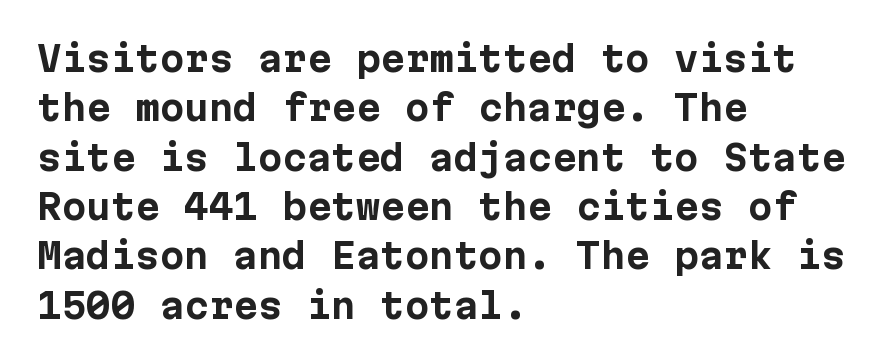
Descenders are the only things crossing below the line. The specimen reads as upright at a glance. What's the leading like? Ordinary, nothing unusual. Observe the absence of serifs on each vertical stroke in this sample. The rendering keeps characters at their native spacing. Every row of glyphs begins at an identical x-position on the left.
